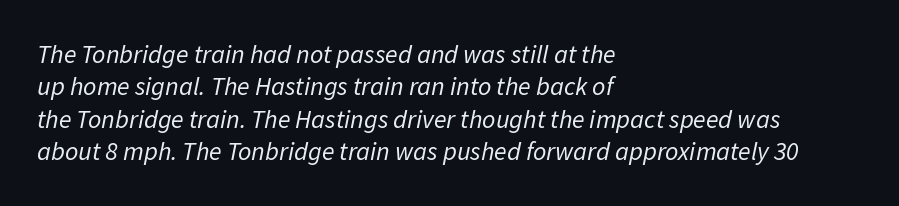
{"italic": "yes", "lean": "right", "slant_degrees": 11, "bold": "no", "underline": "no", "align": "left", "line_spacing": "normal", "line_spacing_ratio": 1.25, "letter_spacing": "normal", "letter_spacing_em": 0.0, "glyph_px": 26}
